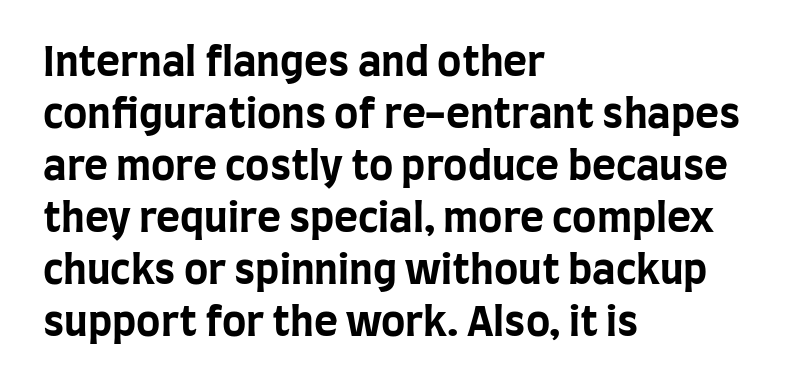
{"serif": "no", "italic": "no", "bold": "yes", "weight": "bold", "width": "condensed", "stroke_contrast": "low", "x_height": "large", "monospaced": "no", "underline": "no", "align": "left", "line_spacing": "normal", "line_spacing_ratio": 1.27, "letter_spacing": "normal", "letter_spacing_em": 0.0, "glyph_px": 41}
